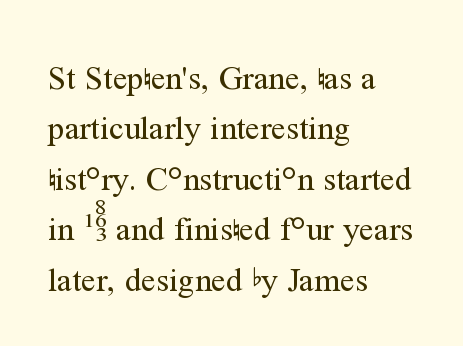
{"serif": "yes", "italic": "no", "bold": "no", "weight": "regular", "width": "normal", "stroke_contrast": "medium", "x_height": "medium", "monospaced": "no", "underline": "no", "align": "left", "line_spacing": "normal", "line_spacing_ratio": 1.53, "letter_spacing": "normal", "letter_spacing_em": 0.0, "glyph_px": 33}
